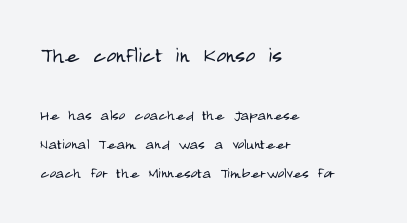
The image shows 27 px text type, upright; set left-aligned, normal line spacing (1.61x), normal letter spacing, not underlined; the first (top) block is 1.5x larger.
